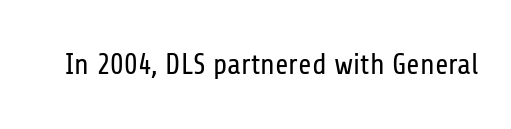
The image shows 29 px regular-weight, condensed sans-serif type, upright; set normal letter spacing, not underlined; low stroke contrast and a medium x-height.
